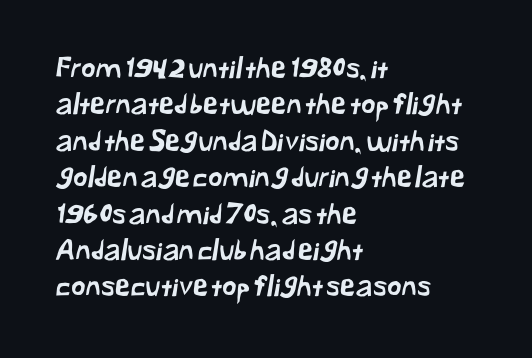
A normal amount of white space separates one row of letters from the next. The lines in this sample share a left origin and differ only in where they stop. Here the designer chose a conventional face with non-uniform glyph widths. Typographically, this falls in the sans-serif category. Has an underline been added? It has not. Students, note that the glyphs here touch the page at normal intervals.
